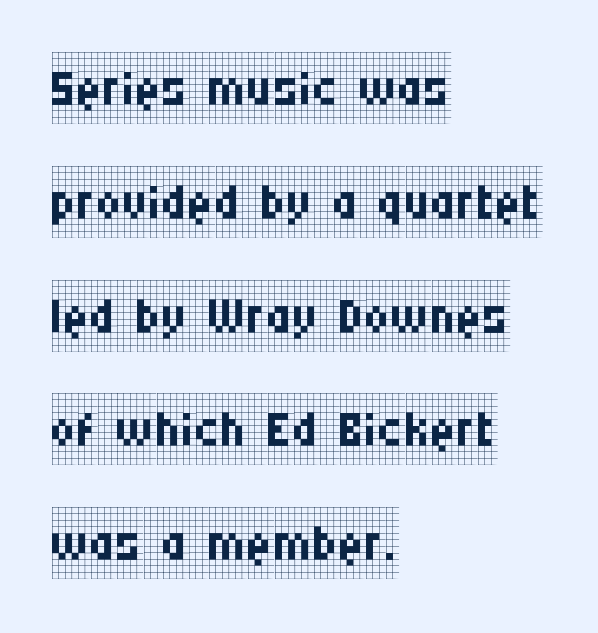
Is the type heavy? It reads as light-to-regular instead. The rendering uses natural spacing where letterforms have individual widths. The rag falls on the right side of this text block. The horizontal fit of the characters is conventional and even.
